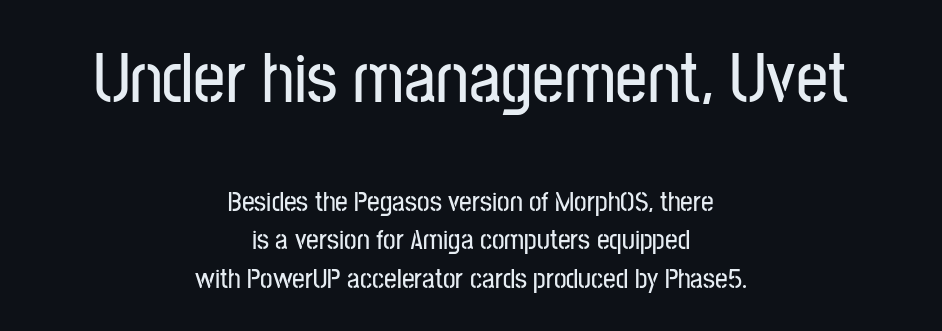
Q: Is the text italic (slanted)? A: No, it is upright.
Q: Is the typeface a serif or a sans-serif typeface? A: Sans-serif.
Q: Is the text underlined? A: No.
Q: How is the paragraph aligned? A: Centered.
Q: Is the spacing between letters normal or unusually wide? A: Normal.
Q: Is the spacing between lines tight, normal or loose? A: Normal.
Q: Which block of text is set in a larger size, the first (top) or the second (bottom)? A: The first (top) one.
Q: Width (condensed, normal, or wide)? A: Condensed.
Q: Stroke contrast? A: Low.
Q: x-height? A: Medium.
Q: Monospaced? A: No.
